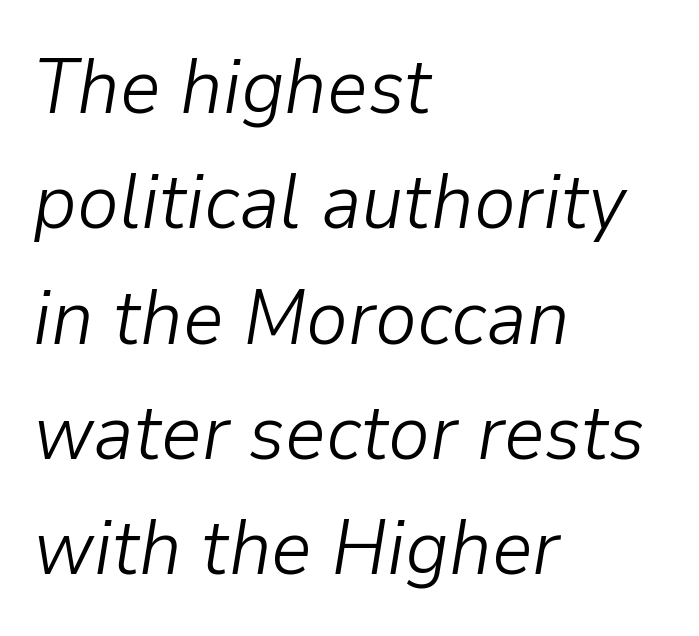
Q: Is the text bold? A: No.
Q: Is the text italic (slanted)? A: Yes, it leans right by about 9 degrees.
Q: Is the text underlined? A: No.
Q: How is the paragraph aligned? A: Left-aligned.
Q: Is the spacing between letters normal or unusually wide? A: Normal.
Q: Is the spacing between lines tight, normal or loose? A: Normal.
Q: Width (condensed, normal, or wide)? A: Normal.
Q: Stroke contrast? A: Low.
Q: x-height? A: Medium.
Q: Monospaced? A: No.
